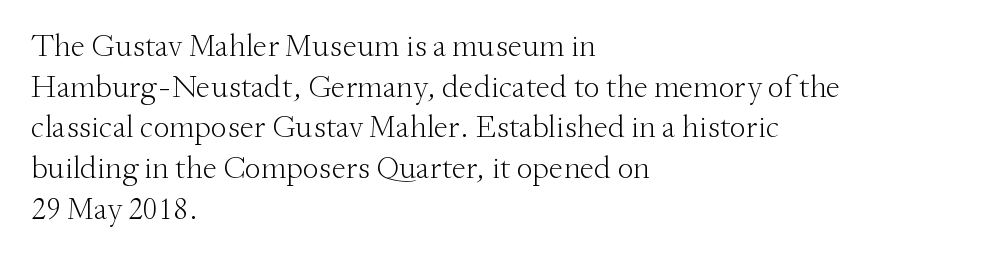
The rendering anchors every line to the left-hand side. The letters sit at their default tracking, neither squeezed nor spread. Does the type have serifs? Yes, each stem ends in a small foot. Every stem runs plumb, perpendicular to the baseline.
